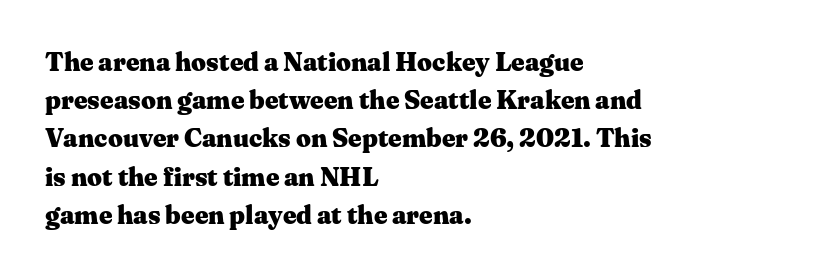
One glance says typical: line gaps are just what's usual. Students, note that the glyphs here touch the page at normal intervals. When letters stand straight like this, we call the style roman or upright. The string is rendered with underlining switched off. Casual observation: everything's shoved over to the left.
